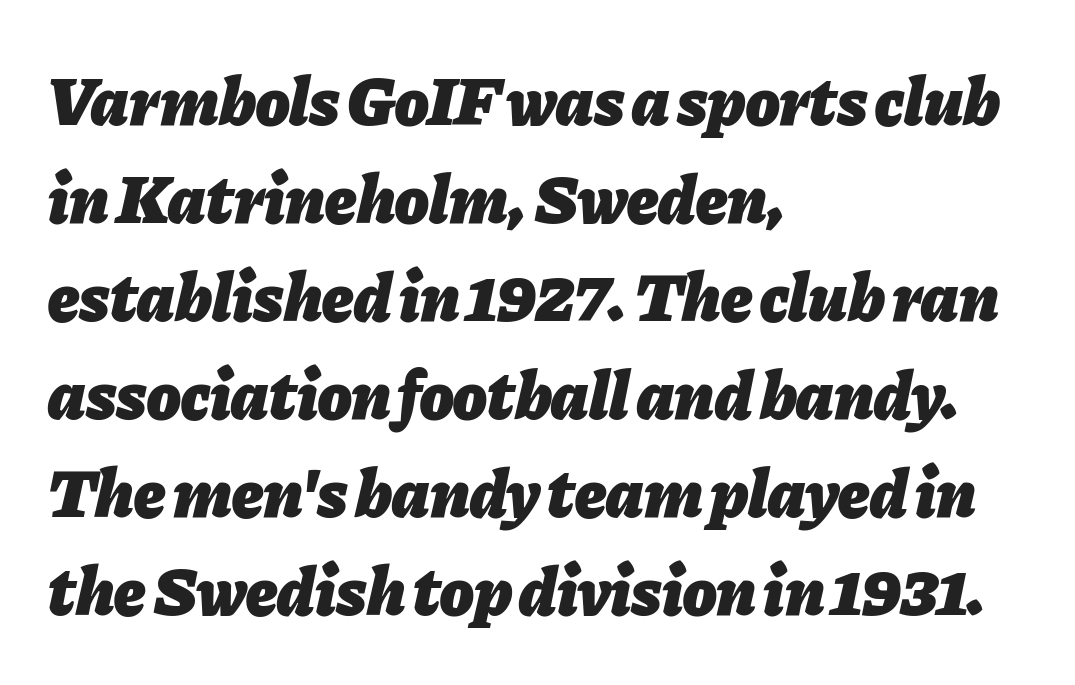
The image shows 69 px heavy type, italic (leaning right); set left-aligned, normal line spacing (1.42x), normal letter spacing, not underlined; low stroke contrast and a medium x-height.
